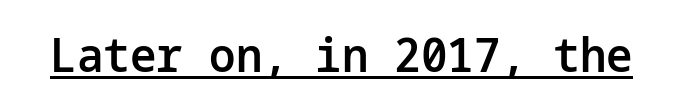
{"serif": "no", "italic": "no", "bold": "semi", "weight": "semibold", "width": "normal", "stroke_contrast": "low", "x_height": "medium", "underline": "yes", "letter_spacing": "normal", "letter_spacing_em": 0.0, "glyph_px": 47}
